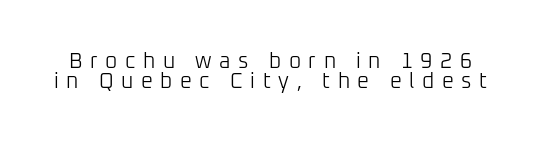
Q: Is the text bold? A: No.
Q: Is the text italic (slanted)? A: No, it is upright.
Q: Is the text underlined? A: No.
Q: Is the spacing between letters normal or unusually wide? A: Unusually wide.
Q: Is the spacing between lines tight, normal or loose? A: Tight.
